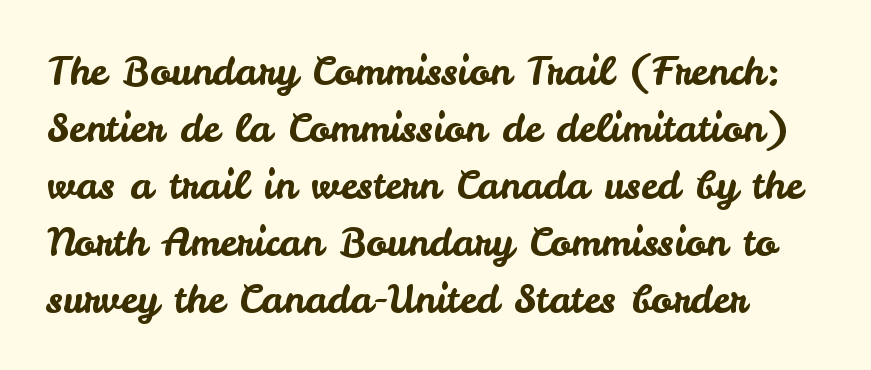
The image shows 39 px sans-serif type; set normal line spacing (1.46x), normal letter spacing, not underlined; low stroke contrast and a small x-height.
